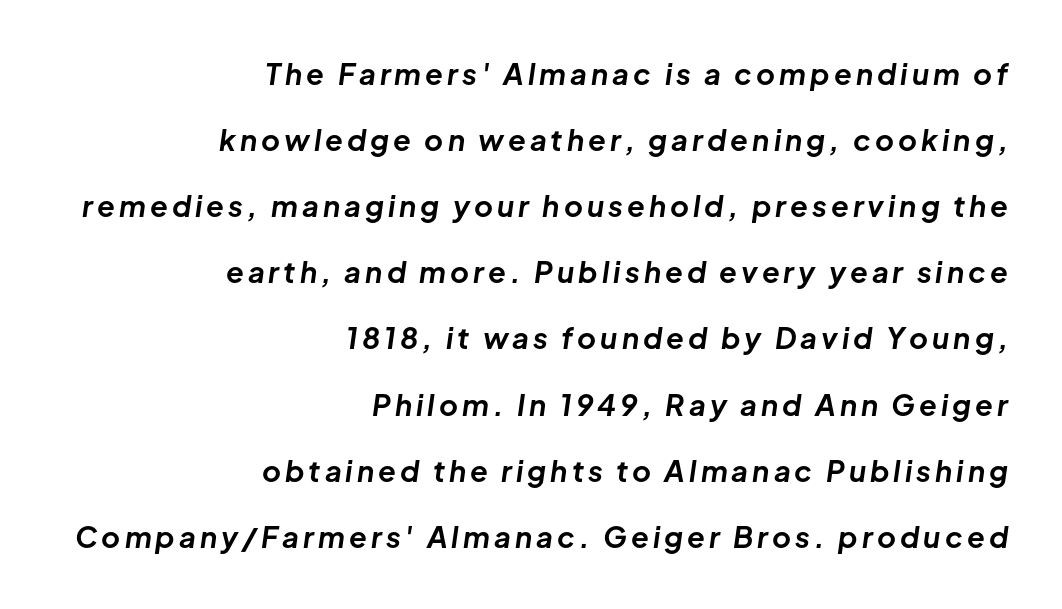
Each line ends at the same right margin while the left side varies. The passage shown leans; its letterforms are oblique. This is heavy type, rendered in bold. Descenders are the only things crossing below the line. Here the designer chose a conventional face with non-uniform glyph widths.
